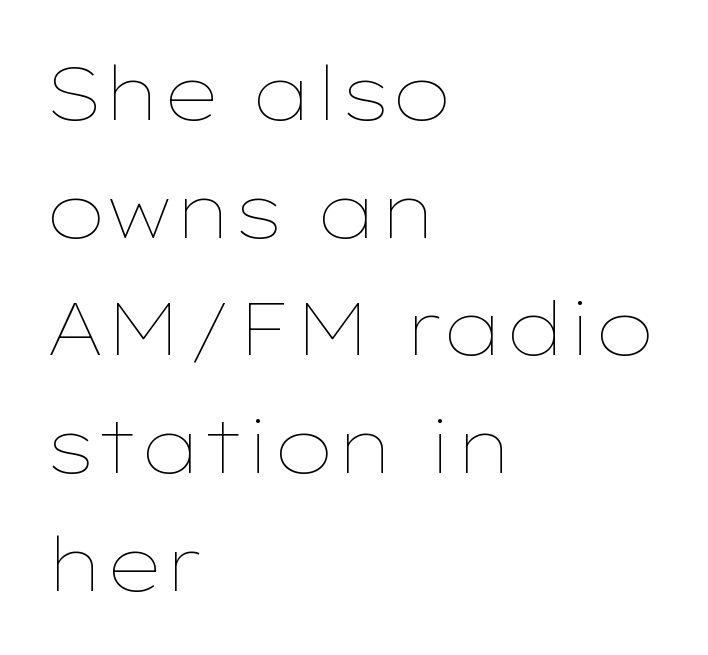
Q: Is the text bold? A: No.
Q: Is the text italic (slanted)? A: No, it is upright.
Q: Is the text underlined? A: No.
Q: How is the paragraph aligned? A: Left-aligned.
Q: Is the spacing between letters normal or unusually wide? A: Normal.
Q: Is the spacing between lines tight, normal or loose? A: Normal.
Q: Width (condensed, normal, or wide)? A: Wide.
Q: Stroke contrast? A: Low.
Q: x-height? A: Medium.
Q: Monospaced? A: No.
